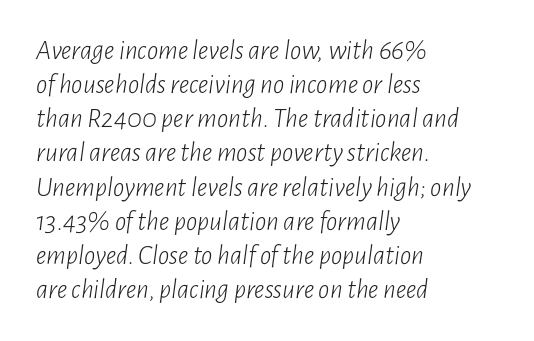
{"italic": "yes", "lean": "right", "slant_degrees": 7, "bold": "no", "weight": "light", "width": "condensed", "stroke_contrast": "low", "x_height": "medium", "monospaced": "no", "underline": "no", "align": "left", "line_spacing_ratio": 1.22, "letter_spacing": "normal", "letter_spacing_em": 0.0, "glyph_px": 28}
